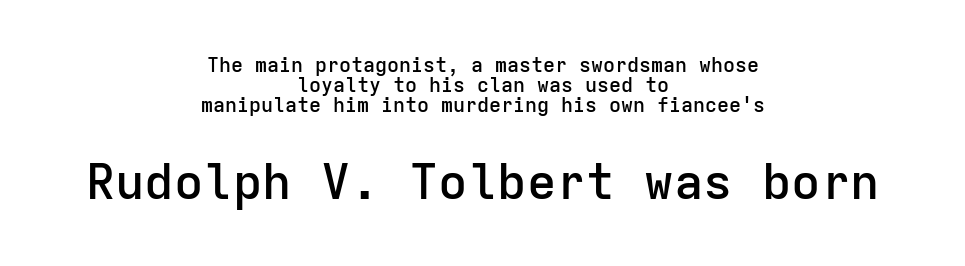
{"serif": "no", "italic": "no", "bold": "semi", "weight": "semibold", "width": "normal", "stroke_contrast": "low", "x_height": "medium", "monospaced": "yes", "underline": "no", "align": "center", "line_spacing": "tight", "line_spacing_ratio": 1.0, "letter_spacing": "normal", "letter_spacing_em": 0.0, "larger_block": "second", "size_ratio": 2.45, "glyph_px": 49}
